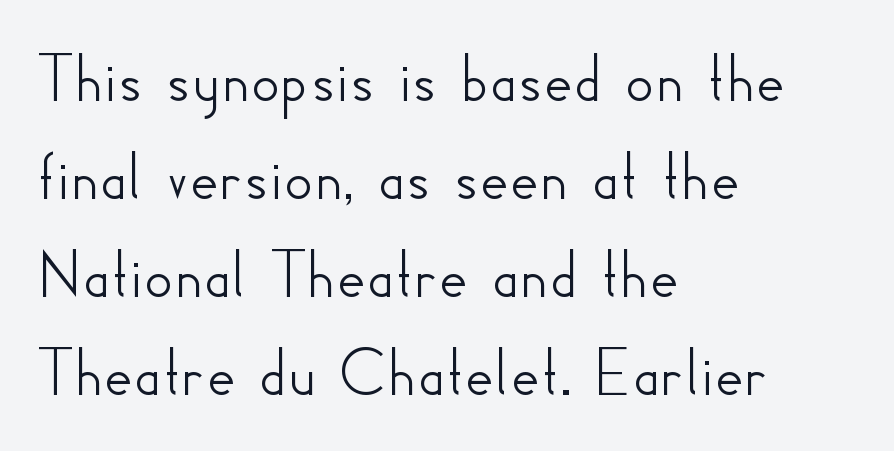
{"serif": "no", "italic": "no", "width": "normal", "stroke_contrast": "low", "x_height": "small", "monospaced": "no", "underline": "no", "align": "left", "line_spacing": "normal", "line_spacing_ratio": 1.38, "letter_spacing": "normal", "letter_spacing_em": 0.0, "glyph_px": 71}
